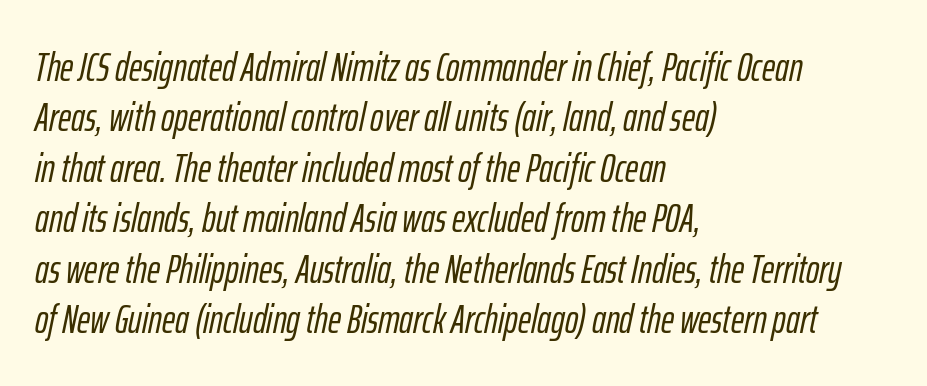
{"italic": "yes", "lean": "right", "slant_degrees": 12, "width": "condensed", "stroke_contrast": "low", "x_height": "medium", "monospaced": "no", "underline": "no", "align": "left", "line_spacing": "normal", "line_spacing_ratio": 1.26, "letter_spacing": "normal", "letter_spacing_em": 0.0, "glyph_px": 40}
